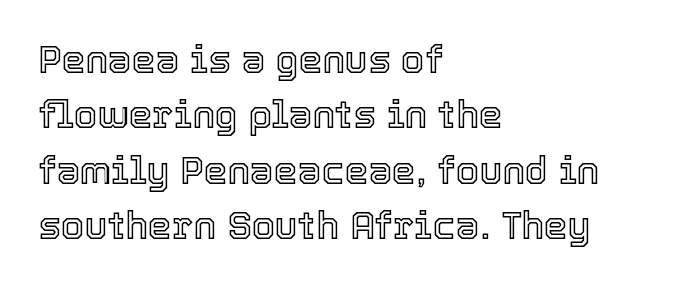
{"italic": "no", "width": "normal", "x_height": "medium", "monospaced": "no", "underline": "no", "align": "left", "line_spacing": "normal", "line_spacing_ratio": 1.46, "letter_spacing": "normal", "letter_spacing_em": 0.0, "glyph_px": 38}
